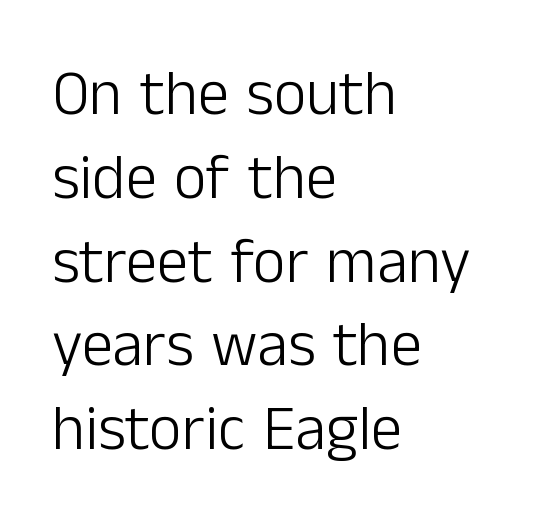
The image shows 63 px light sans-serif type, upright; set left-aligned, normal line spacing (1.33x), normal letter spacing, not underlined; low stroke contrast and a medium x-height.
